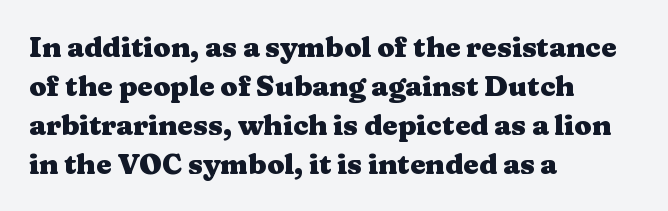
{"serif": "yes", "italic": "no", "bold": "yes", "weight": "heavy", "width": "wide", "stroke_contrast": "medium", "x_height": "medium", "monospaced": "no", "underline": "no", "align": "left", "line_spacing": "normal", "line_spacing_ratio": 1.39, "letter_spacing": "normal", "letter_spacing_em": 0.0, "glyph_px": 28}
